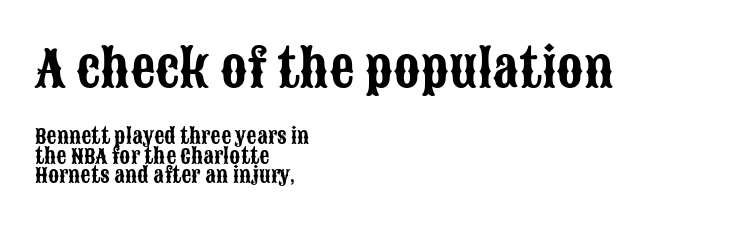
{"serif": "no", "italic": "no", "width": "condensed", "stroke_contrast": "low", "x_height": "large", "monospaced": "no", "underline": "no", "align": "left", "line_spacing": "tight", "line_spacing_ratio": 0.98, "letter_spacing": "normal", "letter_spacing_em": 0.0, "larger_block": "first", "size_ratio": 2.45, "glyph_px": 49}
